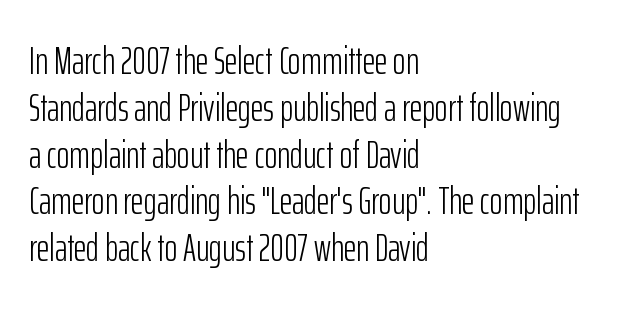
Q: Is the text bold? A: No.
Q: Is the text italic (slanted)? A: No, it is upright.
Q: Is the typeface a serif or a sans-serif typeface? A: Sans-serif.
Q: Is the text underlined? A: No.
Q: How is the paragraph aligned? A: Left-aligned.
Q: Is the spacing between letters normal or unusually wide? A: Normal.
Q: Width (condensed, normal, or wide)? A: Condensed.
Q: Stroke contrast? A: Low.
Q: x-height? A: Medium.
Q: Monospaced? A: No.
